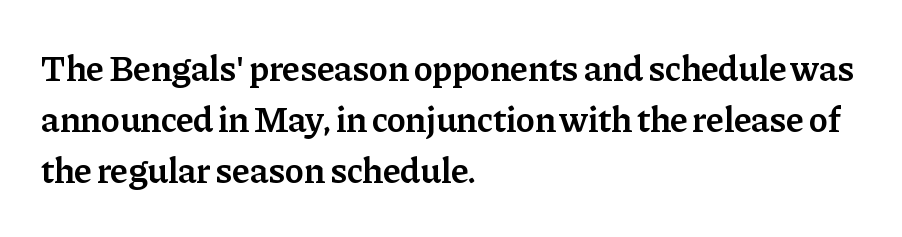
The image shows 36 px semibold serif type, upright; set left-aligned, normal line spacing (1.42x), normal letter spacing, not underlined; low stroke contrast and a medium x-height.
